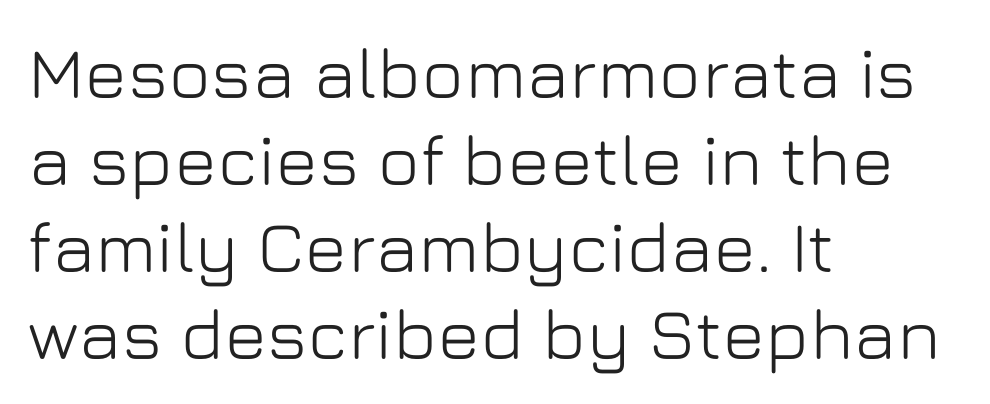
{"serif": "no", "italic": "no", "width": "normal", "stroke_contrast": "low", "x_height": "medium", "monospaced": "no", "underline": "no", "align": "left", "line_spacing_ratio": 1.21, "letter_spacing": "normal", "letter_spacing_em": 0.0, "glyph_px": 72}
